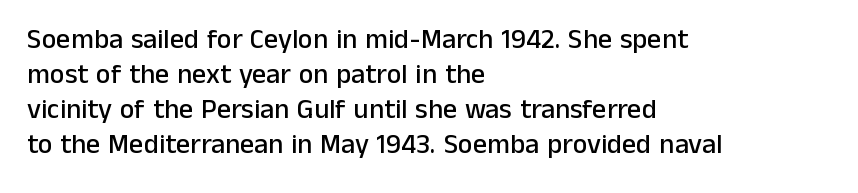
Note the varied advance widths — an 'i' is clearly narrower than an 'm'. Spacing between characters is what you'd get straight out of the box. Is this a sans? Yes — the strokes have no serifs. The line-height multiplier appears to be the usual default. You can tell it's not italic because the verticals are truly vertical.
